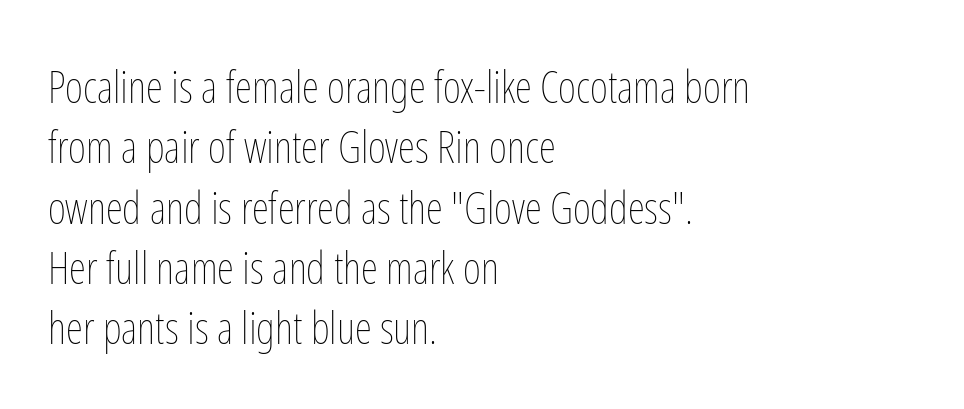
The letters stand straight up with perfectly vertical stems. The paragraph has a hard left edge and a soft right edge. Compared with typical paragraphs, the rows here are spaced about the same. The letters advance in unequal steps, a hallmark of proportional type. The specimen omits any rule beneath the text block's lines.
